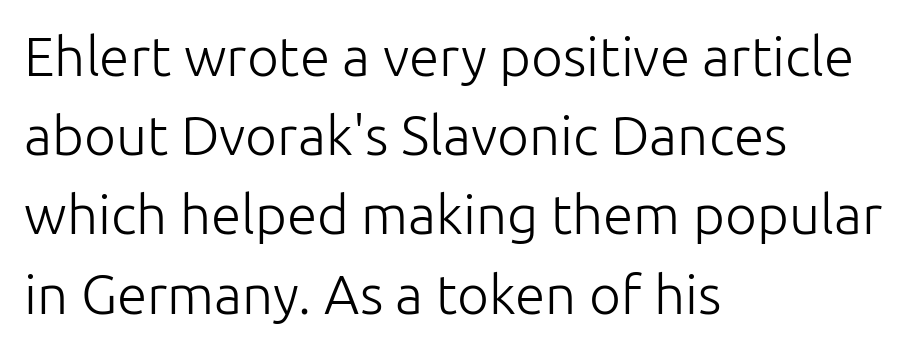
The glyphs in this specimen are sans serif. Only glyphs here, with clear space below each row. If you drew a ruler down the left edge, every line would touch it. The letterforms sit shoulder to shoulder at normal distance. This is not heavy type; no bold has been used. Spacing verdict: proportional, widths tailored to each character.
